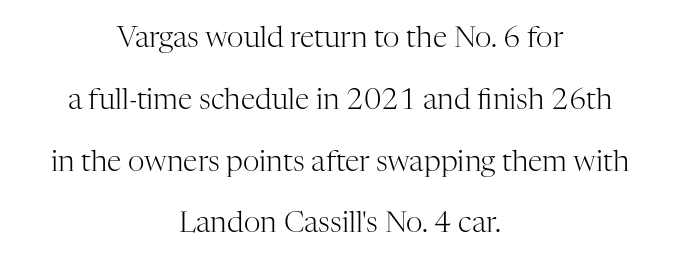
Each new line begins a long way beneath the previous one. Glance below the letters and you will spot only blank space. Type style note: has serifs. Spacing between characters is what you'd get straight out of the box.
